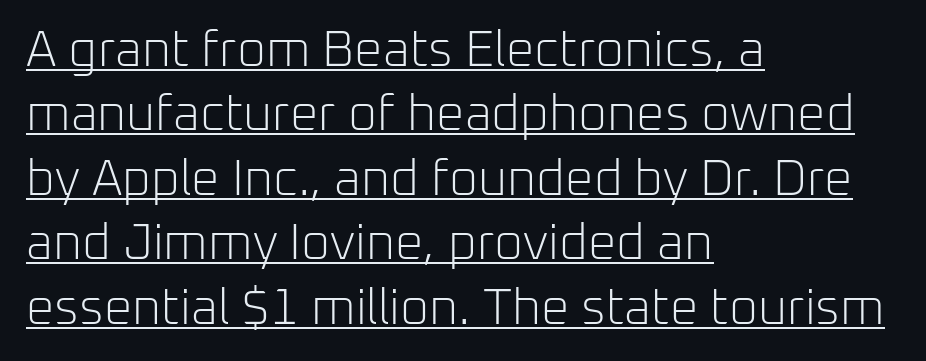
The image shows 50 px light sans-serif type, upright; set left-aligned, normal line spacing (1.29x), normal letter spacing, underlined; low stroke contrast and a medium x-height.
